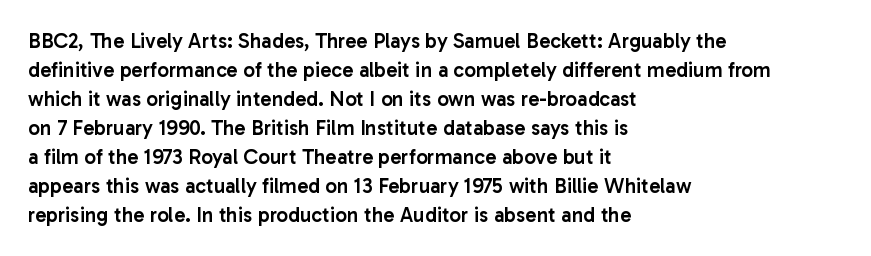
Q: Is the text bold? A: Semi-bold.
Q: Is the text italic (slanted)? A: No, it is upright.
Q: Is the text underlined? A: No.
Q: How is the paragraph aligned? A: Left-aligned.
Q: Is the spacing between letters normal or unusually wide? A: Normal.
Q: Is the spacing between lines tight, normal or loose? A: Normal.
